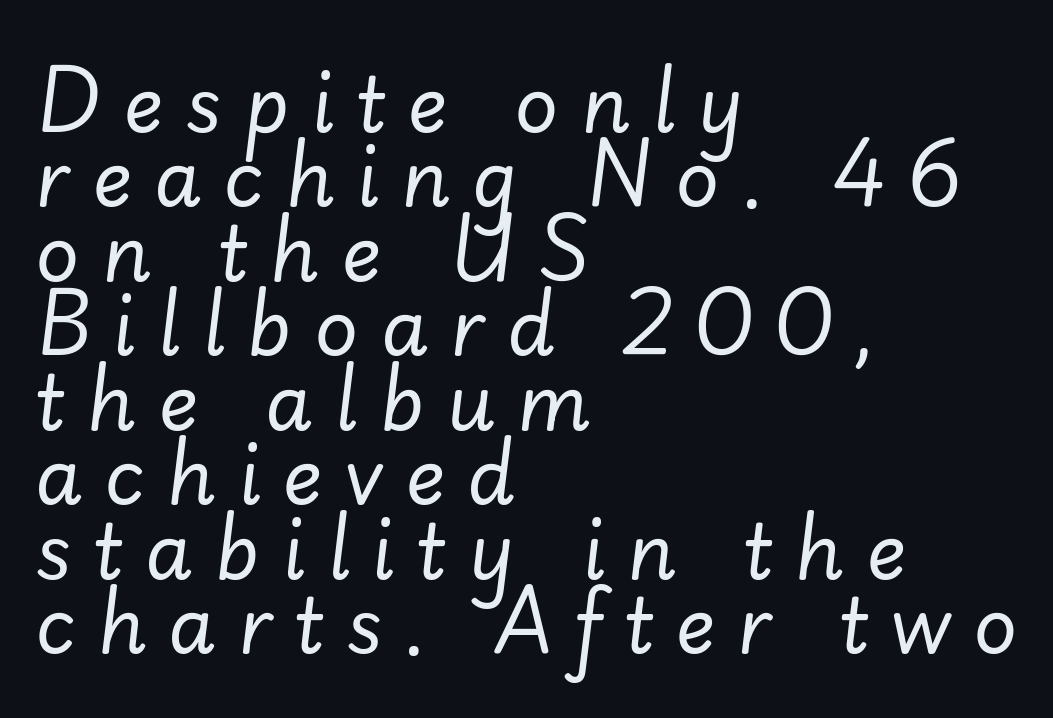
A typesetter would call this heavily tracked-out type. The glyphs look as if they've been sheared to an angle. Each letter keeps its own natural width here, so spacing adapts to shape. Think standard paragraph weight, or any step lighter than that. The words here are not underlined. Horizontal bands of white between lines are thin slivers.
